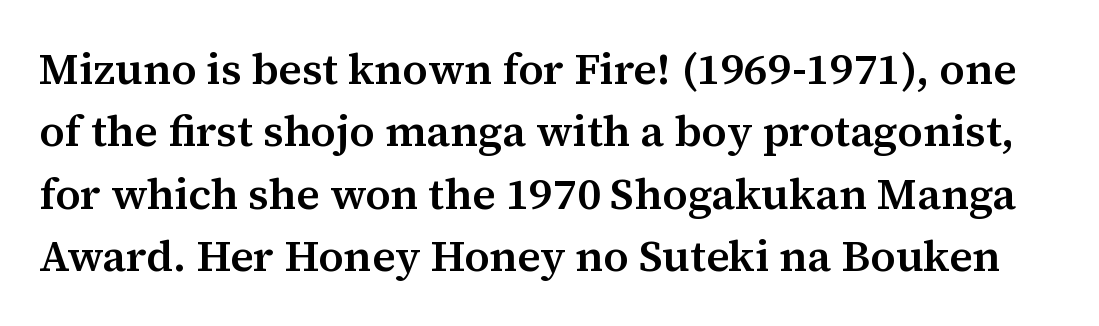
{"serif": "yes", "italic": "no", "bold": "semi", "weight": "semibold", "width": "normal", "stroke_contrast": "medium", "x_height": "medium", "monospaced": "no", "underline": "no", "line_spacing": "normal", "line_spacing_ratio": 1.42, "letter_spacing": "normal", "letter_spacing_em": 0.0, "glyph_px": 44}
